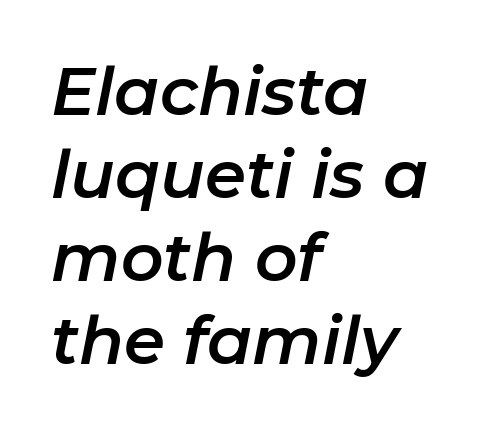
The image shows 66 px text type, italic (leaning right); set left-aligned, normal line spacing (1.26x), normal letter spacing, not underlined; low stroke contrast and a medium x-height.
